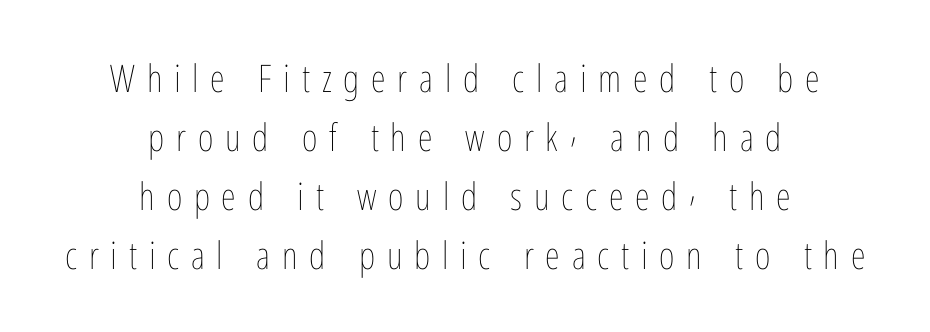
{"italic": "no", "bold": "no", "weight": "thin", "width": "condensed", "stroke_contrast": "low", "x_height": "medium", "monospaced": "no", "underline": "no", "align": "center", "line_spacing": "normal", "line_spacing_ratio": 1.55, "letter_spacing": "wide", "letter_spacing_em": 0.31, "glyph_px": 38}
